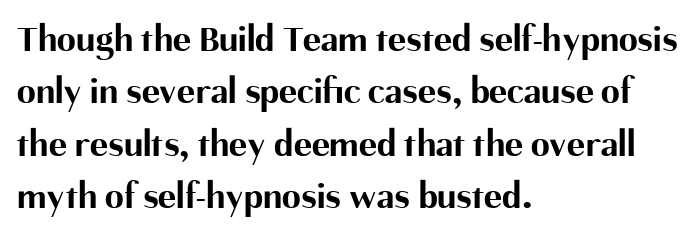
Q: Is the text bold? A: Yes.
Q: Is the text italic (slanted)? A: No, it is upright.
Q: Is the typeface a serif or a sans-serif typeface? A: Sans-serif.
Q: Is the text underlined? A: No.
Q: How is the paragraph aligned? A: Left-aligned.
Q: Is the spacing between letters normal or unusually wide? A: Normal.
Q: Is the spacing between lines tight, normal or loose? A: Normal.
Q: Width (condensed, normal, or wide)? A: Normal.
Q: Stroke contrast? A: Medium.
Q: x-height? A: Medium.
Q: Monospaced? A: No.
